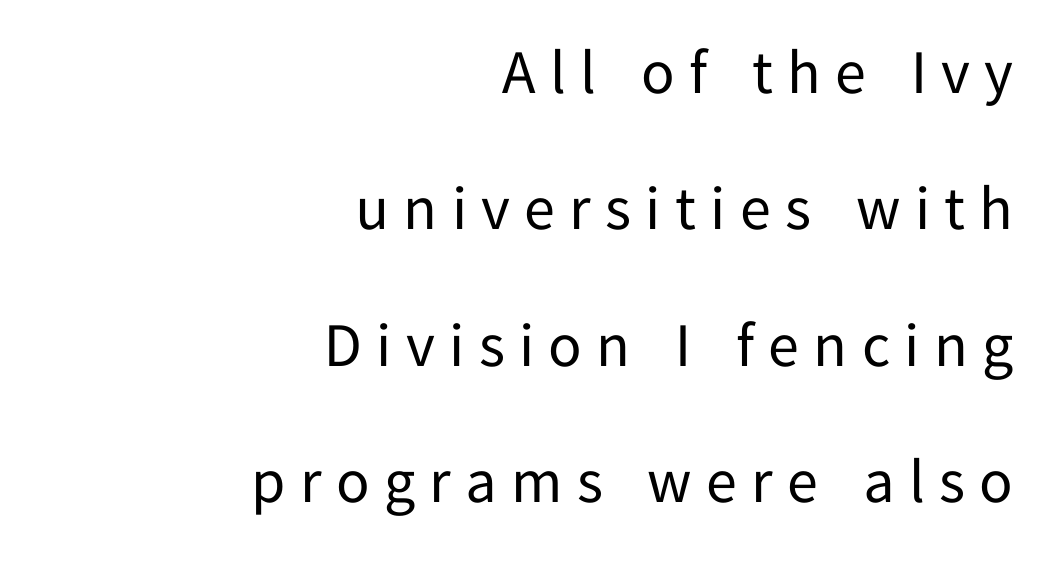
Q: Is the text bold? A: No.
Q: Is the text italic (slanted)? A: No, it is upright.
Q: Is the typeface a serif or a sans-serif typeface? A: Sans-serif.
Q: Is the text underlined? A: No.
Q: How is the paragraph aligned? A: Right-aligned.
Q: Is the spacing between letters normal or unusually wide? A: Unusually wide.
Q: Is the spacing between lines tight, normal or loose? A: Loose.
Q: Width (condensed, normal, or wide)? A: Normal.
Q: Stroke contrast? A: Low.
Q: x-height? A: Medium.
Q: Monospaced? A: No.
